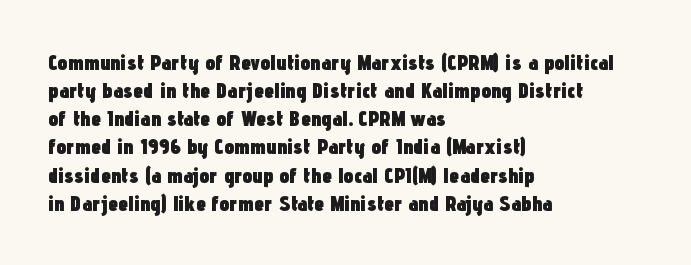
{"italic": "no", "bold": "yes", "underline": "no", "align": "left", "line_spacing": "normal", "line_spacing_ratio": 1.28, "letter_spacing": "normal", "letter_spacing_em": 0.0, "glyph_px": 22}
